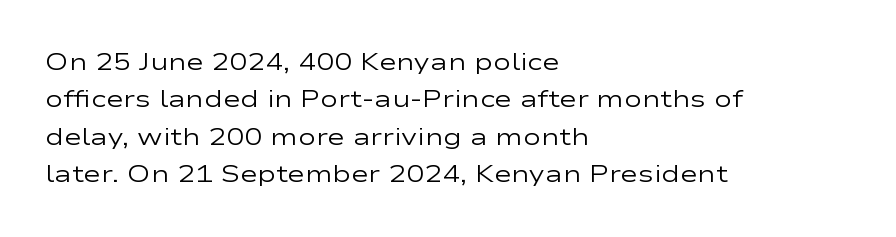
The image shows 24 px text type, upright; set left-aligned, normal line spacing (1.56x), normal letter spacing, not underlined.
